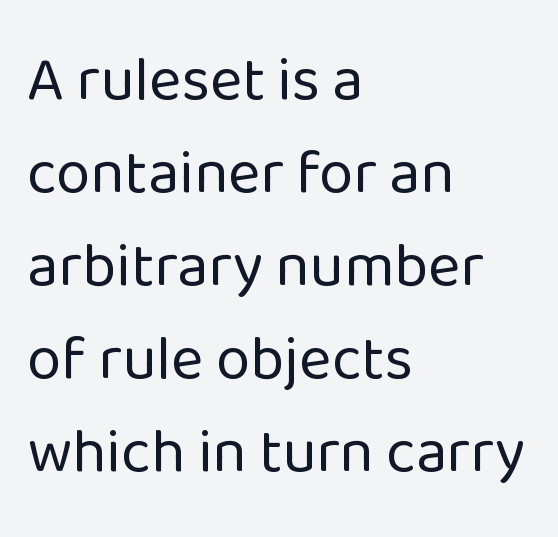
{"serif": "no", "italic": "no", "bold": "no", "weight": "regular", "width": "normal", "stroke_contrast": "low", "x_height": "medium", "monospaced": "no", "underline": "no", "align": "left", "line_spacing": "normal", "line_spacing_ratio": 1.5, "letter_spacing": "normal", "letter_spacing_em": 0.0, "glyph_px": 62}
